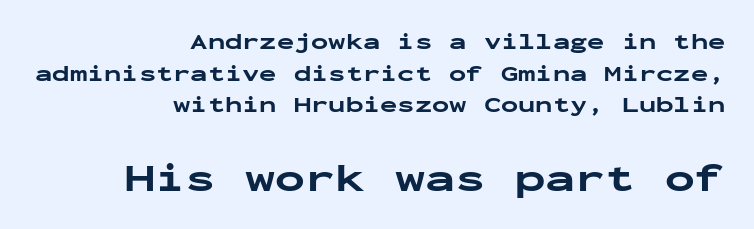
{"serif": "no", "italic": "no", "bold": "yes", "weight": "bold", "width": "wide", "stroke_contrast": "low", "x_height": "medium", "monospaced": "yes", "underline": "no", "align": "right", "line_spacing": "normal", "line_spacing_ratio": 1.38, "letter_spacing": "normal", "letter_spacing_em": 0.0, "larger_block": "second", "size_ratio": 1.74, "glyph_px": 40}
